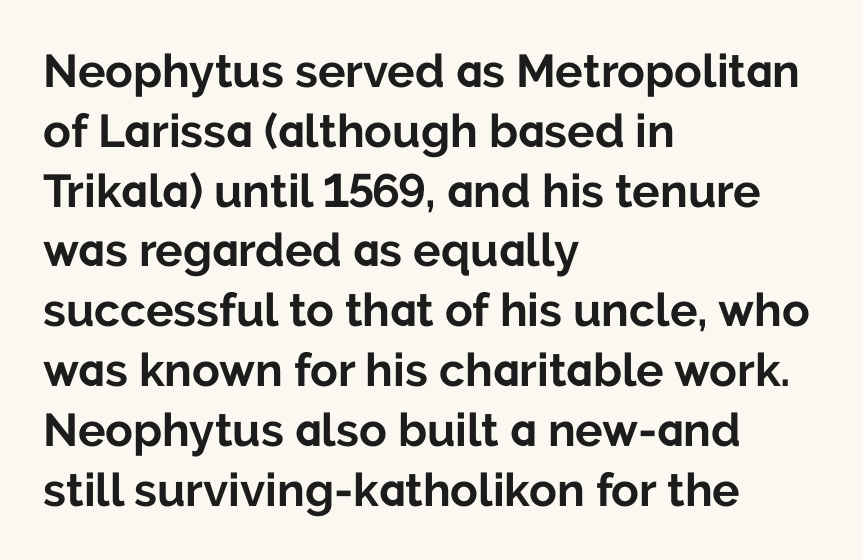
Is the letter spacing exaggerated? No — it looks like the ordinary default. Reading down the block, your eye returns to a fixed left position each line. Proportional: the letters do not fall into vertical columns. A typesetter would call this leading conventional body-copy spacing. The characters display no serif detailing; their extremities are plain.
